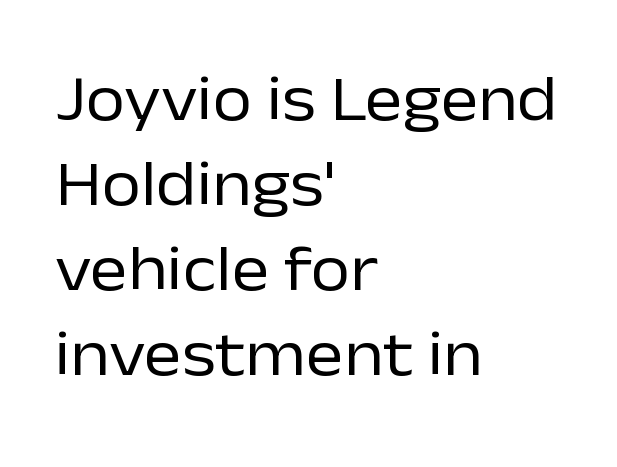
Q: Is the text bold? A: No.
Q: Is the text italic (slanted)? A: No, it is upright.
Q: Is the typeface a serif or a sans-serif typeface? A: Sans-serif.
Q: Is the text underlined? A: No.
Q: How is the paragraph aligned? A: Left-aligned.
Q: Is the spacing between letters normal or unusually wide? A: Normal.
Q: Is the spacing between lines tight, normal or loose? A: Normal.
Q: Width (condensed, normal, or wide)? A: Normal.
Q: Stroke contrast? A: Low.
Q: x-height? A: Medium.
Q: Monospaced? A: No.
